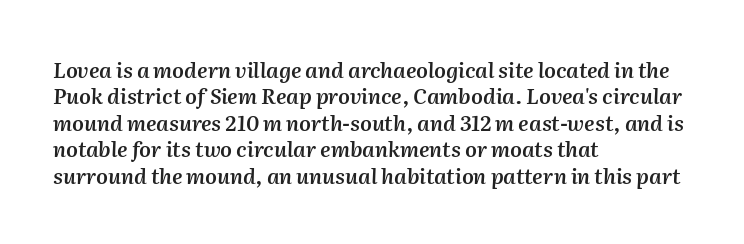
{"italic": "yes", "lean": "right", "slant_degrees": 2, "bold": "semi", "underline": "no", "align": "left", "line_spacing": "normal", "line_spacing_ratio": 1.26, "letter_spacing": "normal", "letter_spacing_em": 0.0, "glyph_px": 21}
